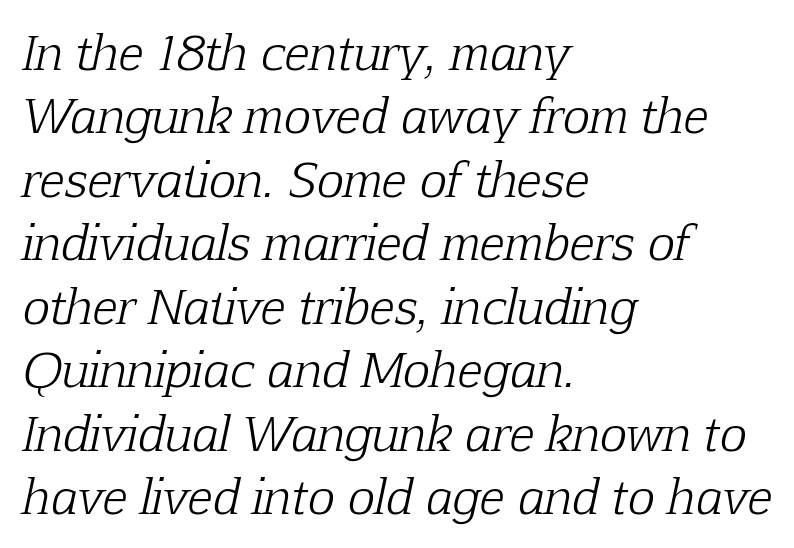
{"serif": "yes", "italic": "yes", "lean": "right", "slant_degrees": 12, "bold": "no", "weight": "light", "width": "normal", "stroke_contrast": "low", "x_height": "medium", "monospaced": "no", "underline": "no", "align": "left", "line_spacing": "normal", "line_spacing_ratio": 1.38, "letter_spacing": "normal", "letter_spacing_em": 0.0, "glyph_px": 46}
